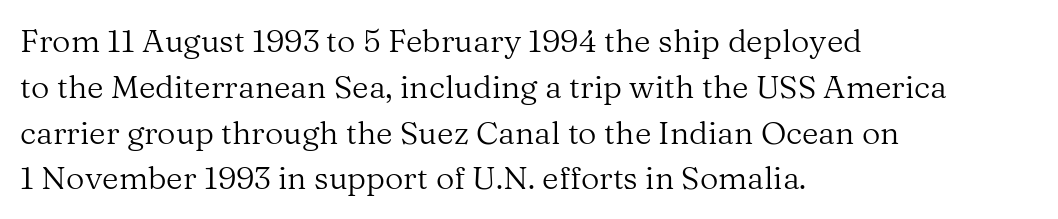
{"serif": "yes", "italic": "no", "bold": "no", "weight": "regular", "width": "normal", "stroke_contrast": "medium", "x_height": "medium", "monospaced": "no", "underline": "no", "align": "left", "line_spacing": "normal", "line_spacing_ratio": 1.43, "letter_spacing": "normal", "letter_spacing_em": 0.0, "glyph_px": 32}
